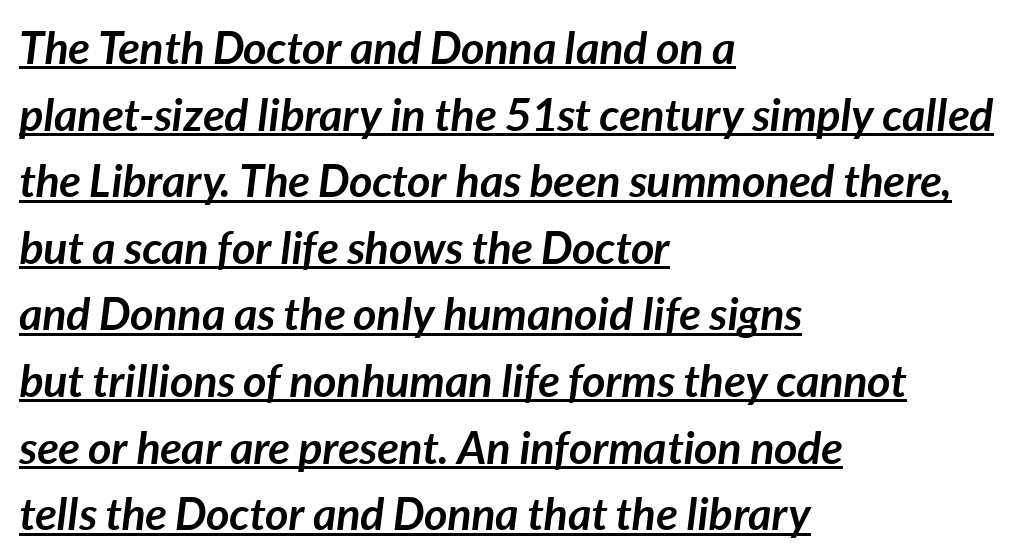
Q: Is the text bold? A: Yes.
Q: Is the text italic (slanted)? A: Yes, it leans right by about 7 degrees.
Q: Is the text underlined? A: Yes.
Q: How is the paragraph aligned? A: Left-aligned.
Q: Is the spacing between letters normal or unusually wide? A: Normal.
Q: Is the spacing between lines tight, normal or loose? A: Normal.
Q: Width (condensed, normal, or wide)? A: Normal.
Q: Stroke contrast? A: Low.
Q: x-height? A: Medium.
Q: Monospaced? A: No.
